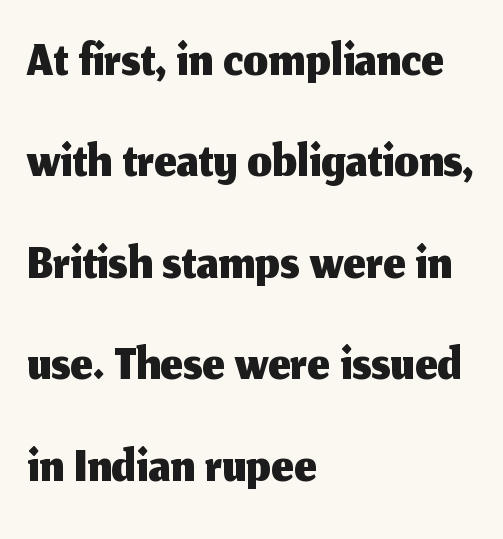
Q: Is the text italic (slanted)? A: No, it is upright.
Q: Is the typeface a serif or a sans-serif typeface? A: Sans-serif.
Q: Is the text underlined? A: No.
Q: How is the paragraph aligned? A: Left-aligned.
Q: Is the spacing between letters normal or unusually wide? A: Normal.
Q: Is the spacing between lines tight, normal or loose? A: Normal.
Q: Width (condensed, normal, or wide)? A: Normal.
Q: Stroke contrast? A: Medium.
Q: x-height? A: Medium.
Q: Monospaced? A: No.
